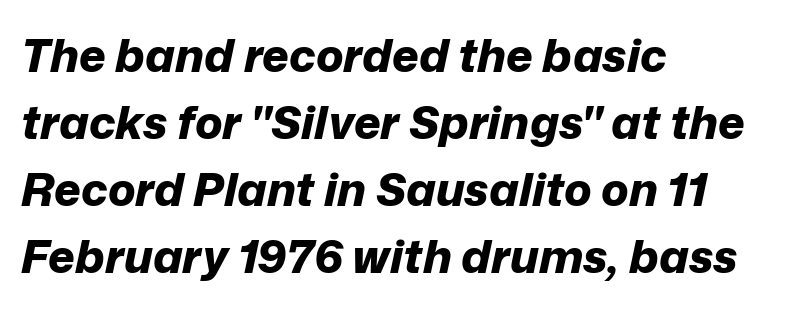
The space beneath each line is pristine and unruled. Do the characters align in a grid? No, the font is proportional. Chunky letters — that's bold for sure. These lines are set flush left with a ragged right edge.
